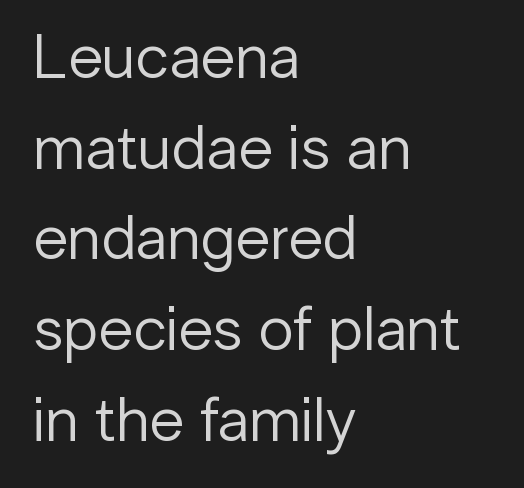
The image shows 63 px regular-weight sans-serif type, upright; set left-aligned, normal line spacing (1.44x), normal letter spacing, not underlined; low stroke contrast and a medium x-height.
